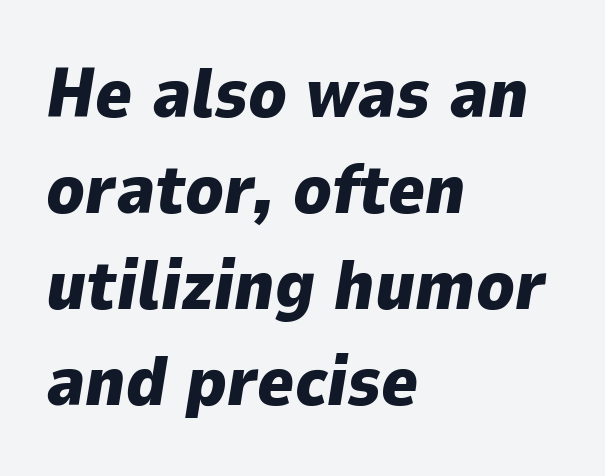
{"italic": "yes", "lean": "right", "slant_degrees": 9, "bold": "yes", "weight": "heavy", "width": "normal", "stroke_contrast": "low", "x_height": "medium", "monospaced": "no", "underline": "no", "align": "left", "line_spacing": "normal", "line_spacing_ratio": 1.37, "letter_spacing": "normal", "letter_spacing_em": 0.0, "glyph_px": 70}
